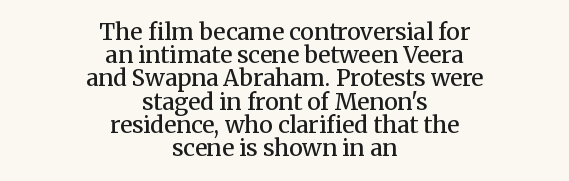
Q: Is the text bold? A: Semi-bold.
Q: Is the text italic (slanted)? A: No, it is upright.
Q: Is the text underlined? A: No.
Q: How is the paragraph aligned? A: Centered.
Q: Is the spacing between letters normal or unusually wide? A: Normal.
Q: Is the spacing between lines tight, normal or loose? A: Tight.
